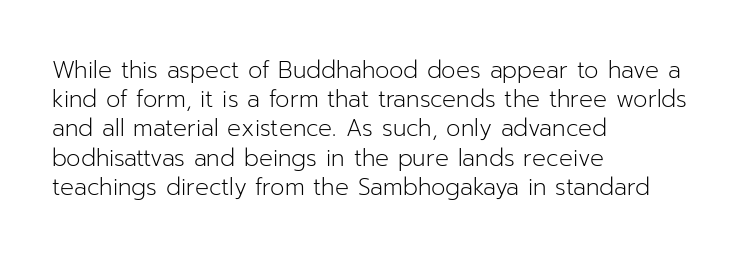
The image shows 23 px text type, upright; set left-aligned, normal line spacing (1.27x), normal letter spacing, not underlined.
